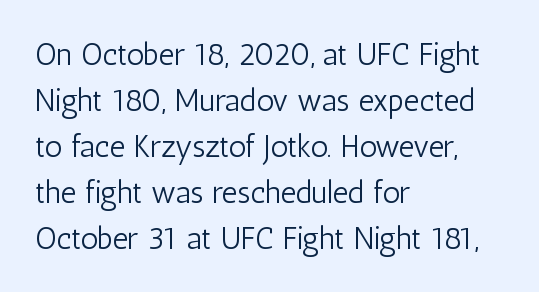
How are the letters spaced? Ordinarily, with no added tracking. The rendering shows plain stroke endings on the letterforms — a sans-serif design. The lettering holds an erect, upright posture throughout. A typesetter would call this proportional, since set widths differ per character. The space beneath each line is pristine and unruled. Honestly, the row spacing looks completely unremarkable.
